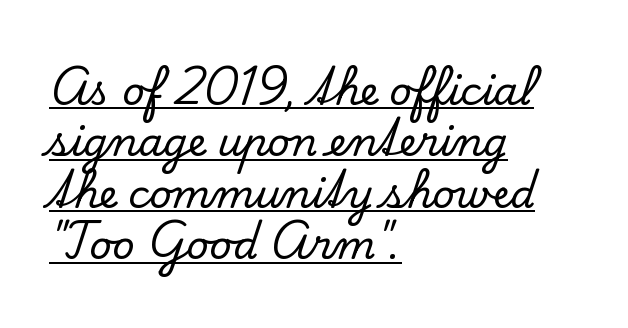
The image shows 39 px serif type; set left-aligned, normal line spacing (1.32x), normal letter spacing, underlined; low stroke contrast and a small x-height.
